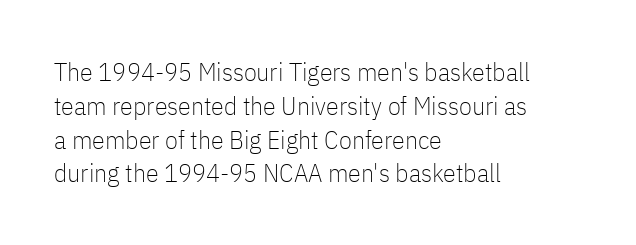
{"italic": "no", "bold": "no", "underline": "no", "align": "left", "line_spacing": "normal", "line_spacing_ratio": 1.3, "letter_spacing": "normal", "letter_spacing_em": 0.0, "glyph_px": 26}
